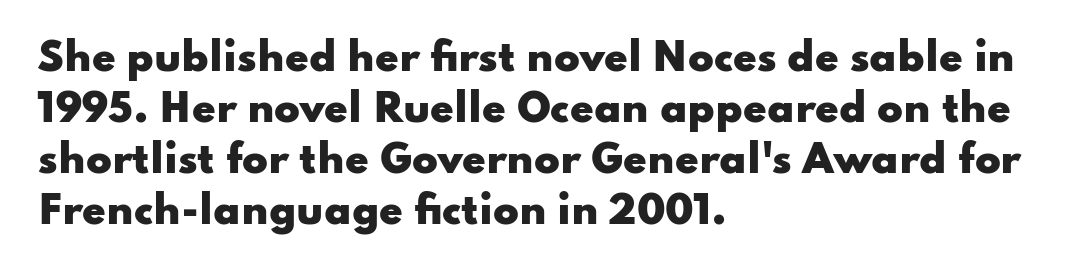
{"serif": "no", "italic": "no", "bold": "yes", "weight": "heavy", "width": "wide", "stroke_contrast": "low", "x_height": "small", "monospaced": "no", "underline": "no", "align": "left", "line_spacing": "normal", "line_spacing_ratio": 1.34, "letter_spacing": "normal", "letter_spacing_em": 0.0, "glyph_px": 38}
